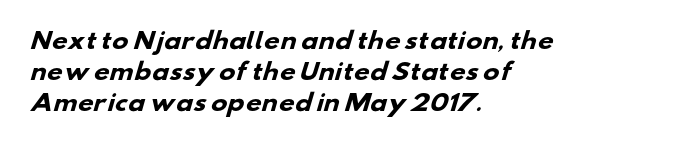
Is there much room between lines? A standard amount, neither cramped nor airy. You could call the tracking neutral — neither tight nor loose. Typesetter's note: full bold, strokes at maximum text heaviness. Glance below the letters and you will spot only blank space.
